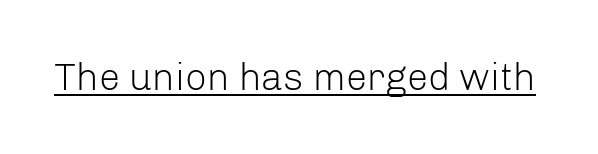
Q: Is the text bold? A: No.
Q: Is the text italic (slanted)? A: No, it is upright.
Q: Is the typeface a serif or a sans-serif typeface? A: Sans-serif.
Q: Is the text underlined? A: Yes.
Q: Is the spacing between letters normal or unusually wide? A: Normal.
Q: Width (condensed, normal, or wide)? A: Normal.
Q: Stroke contrast? A: Low.
Q: x-height? A: Medium.
Q: Monospaced? A: No.
